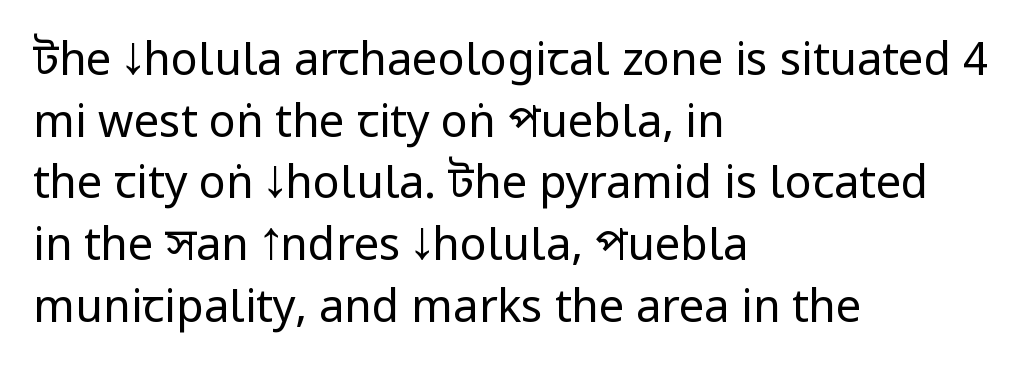
The image shows 45 px regular-weight, condensed sans-serif type, upright; set left-aligned, normal line spacing (1.37x), normal letter spacing, not underlined; low stroke contrast.
